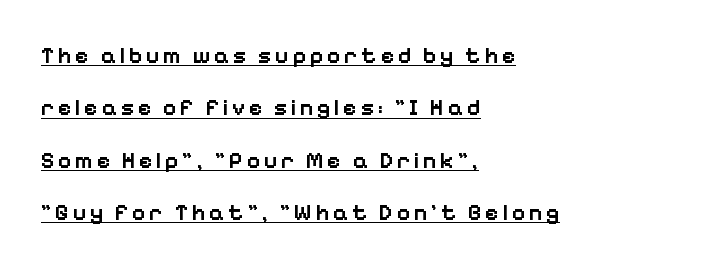
The leading is generous, giving the passage an open texture. Horizontal alignment here is leftward, the default for most running prose. Has an underline been added? It has. On the weight axis this lands at semibold, roughly 600. The letters stand upright; this is a roman face.
